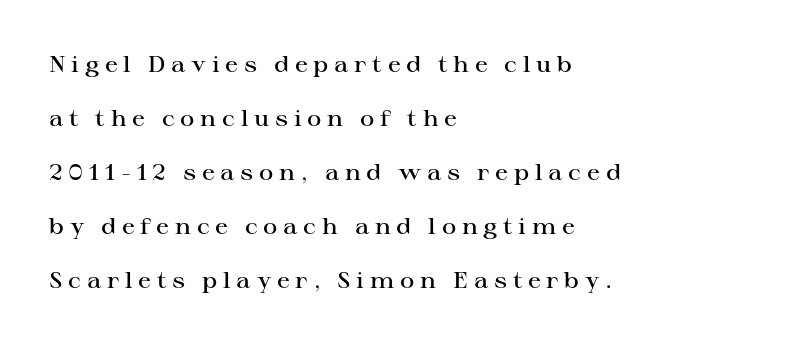
Caption: semibold face, moderately heavy strokes. The letters stand straight up with perfectly vertical stems. Letter spacing: wide. Short and long lines alike share a common starting point at left. Descenders are the only things crossing below the line. Loosely led — the rows are spread out.
